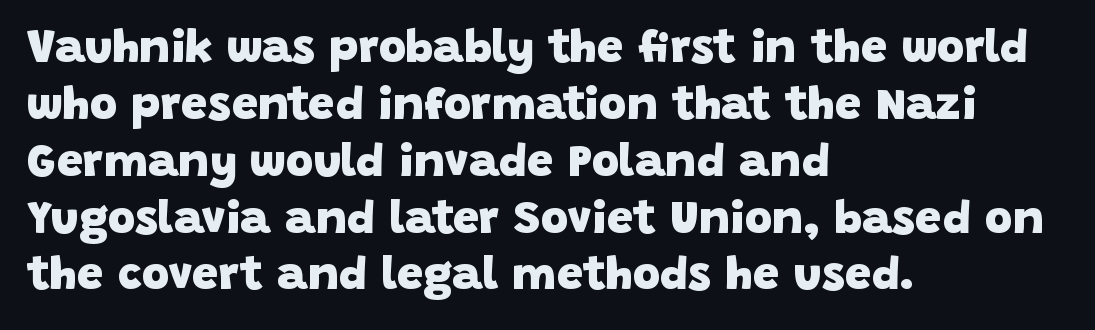
Q: Is the text bold? A: Yes.
Q: Is the typeface a serif or a sans-serif typeface? A: Sans-serif.
Q: Is the text underlined? A: No.
Q: How is the paragraph aligned? A: Left-aligned.
Q: Is the spacing between letters normal or unusually wide? A: Normal.
Q: Width (condensed, normal, or wide)? A: Normal.
Q: Stroke contrast? A: Low.
Q: x-height? A: Large.
Q: Monospaced? A: No.
